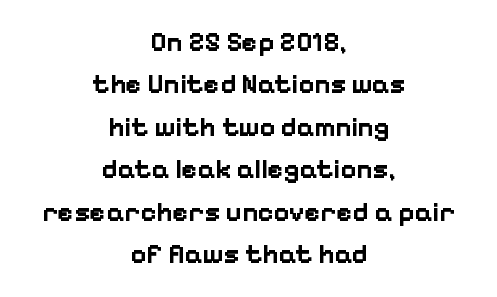
Q: Is the text bold? A: Yes.
Q: Is the text italic (slanted)? A: No, it is upright.
Q: Is the text underlined? A: No.
Q: How is the paragraph aligned? A: Centered.
Q: Is the spacing between letters normal or unusually wide? A: Normal.
Q: Is the spacing between lines tight, normal or loose? A: Normal.
